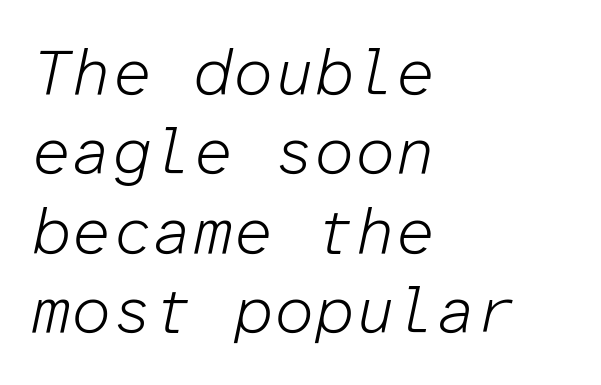
This rendering features lettering with no underline. Compared with typical body copy, the letter spacing here is the same. The letters are slanted; this is an italic face. You could count columns in this text — the font is strictly monospaced. No chunkiness to these letters — they're not bold. Typeset ragged right — the left edge is the straight one.
